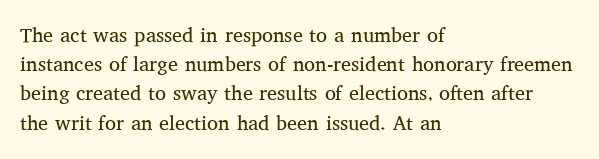
{"italic": "no", "bold": "no", "underline": "no", "align": "left", "line_spacing": "normal", "line_spacing_ratio": 1.46, "letter_spacing": "normal", "letter_spacing_em": 0.0, "glyph_px": 20}
